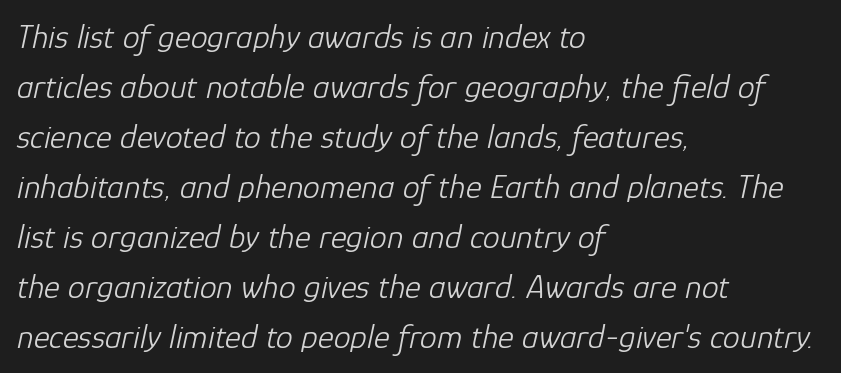
Q: Is the text bold? A: No.
Q: Is the text italic (slanted)? A: Yes, it leans right by about 12 degrees.
Q: Is the text underlined? A: No.
Q: How is the paragraph aligned? A: Left-aligned.
Q: Is the spacing between letters normal or unusually wide? A: Normal.
Q: Is the spacing between lines tight, normal or loose? A: Normal.
Q: Width (condensed, normal, or wide)? A: Normal.
Q: Stroke contrast? A: Low.
Q: x-height? A: Medium.
Q: Monospaced? A: No.
